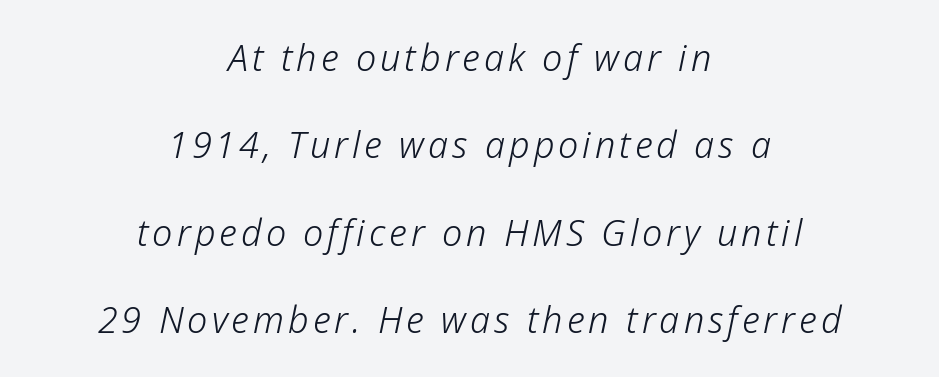
{"italic": "yes", "lean": "right", "slant_degrees": 12, "bold": "no", "weight": "light", "width": "normal", "stroke_contrast": "low", "x_height": "medium", "monospaced": "no", "underline": "no", "align": "center", "line_spacing": "loose", "line_spacing_ratio": 2.43, "glyph_px": 36}
